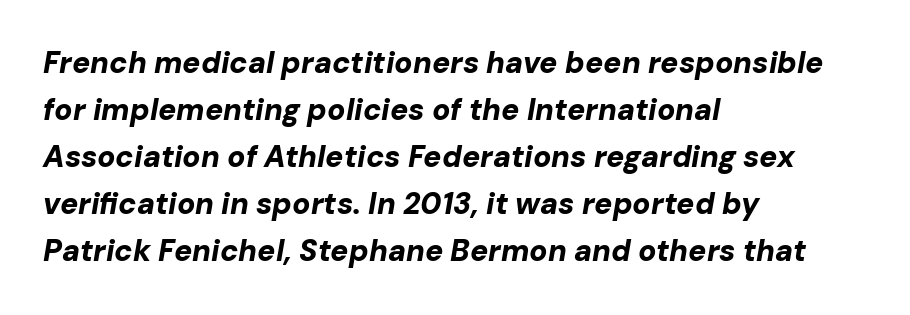
The image shows 30 px bold type, italic (leaning right); set left-aligned, normal line spacing (1.57x), normal letter spacing, not underlined; low stroke contrast and a medium x-height.
